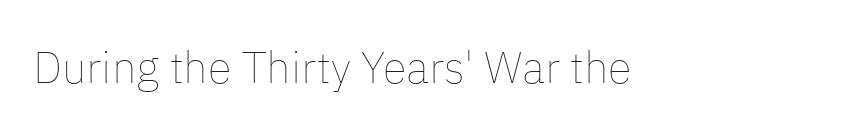
Tracking value appears to be zero — textbook default spacing. This sample has the flowing, uneven cadence of proportional lettering. The font's upright variant was chosen for this text. The area under the type is left untouched.
